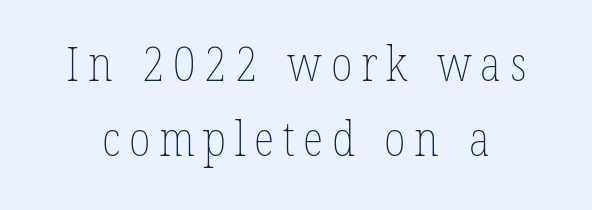
The image shows 48 px thin, condensed type, upright; set normal line spacing (1.57x), not underlined; low stroke contrast and a medium x-height.
